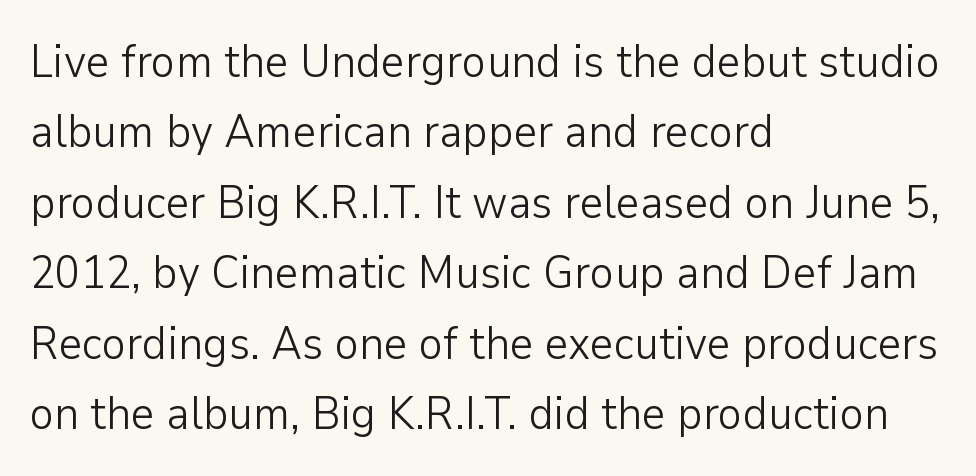
The image shows 46 px light sans-serif type, upright; set left-aligned, normal line spacing (1.53x), normal letter spacing, not underlined; low stroke contrast and a medium x-height.
